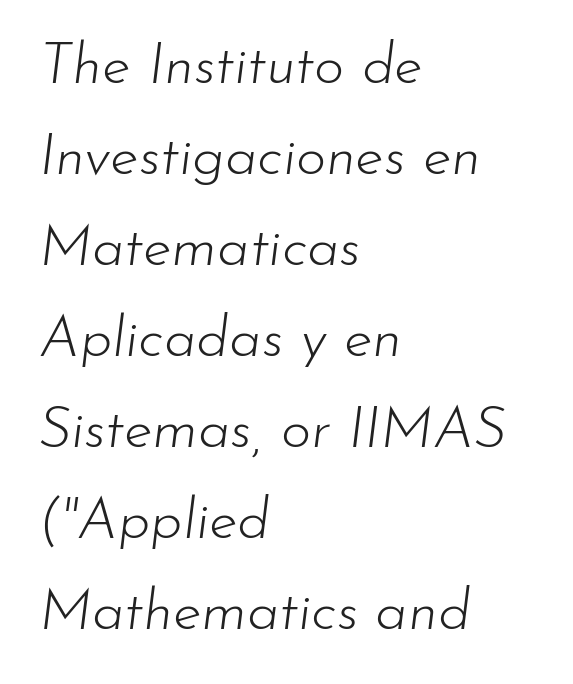
Q: Is the text bold? A: No.
Q: Is the text italic (slanted)? A: Yes, it leans right by about 7 degrees.
Q: Is the text underlined? A: No.
Q: How is the paragraph aligned? A: Left-aligned.
Q: Is the spacing between letters normal or unusually wide? A: Normal.
Q: Is the spacing between lines tight, normal or loose? A: Normal.
Q: Width (condensed, normal, or wide)? A: Normal.
Q: Stroke contrast? A: Low.
Q: x-height? A: Small.
Q: Monospaced? A: No.
